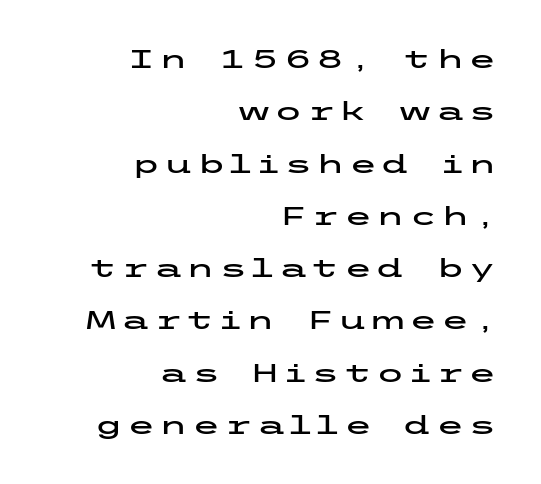
The image shows 26 px text type, upright; set right-aligned, loose line spacing (2.01x), not underlined.
